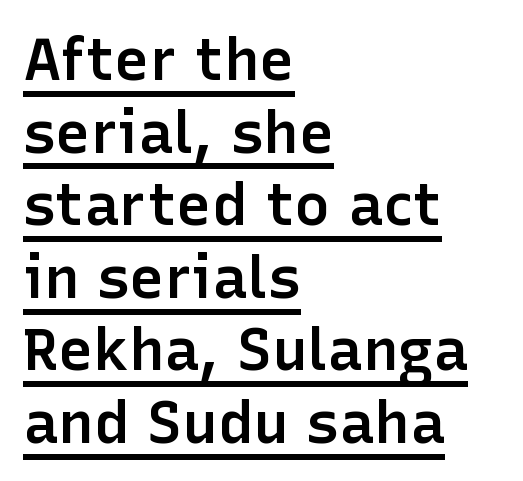
{"serif": "no", "italic": "no", "bold": "semi", "weight": "semibold", "width": "normal", "stroke_contrast": "low", "x_height": "medium", "monospaced": "no", "underline": "yes", "align": "left", "line_spacing_ratio": 1.23, "letter_spacing": "normal", "letter_spacing_em": 0.0, "glyph_px": 59}
